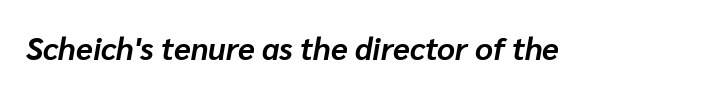
{"italic": "yes", "lean": "right", "slant_degrees": 10, "bold": "yes", "weight": "bold", "width": "normal", "stroke_contrast": "low", "x_height": "medium", "monospaced": "no", "underline": "no", "letter_spacing": "normal", "letter_spacing_em": 0.0, "glyph_px": 31}
